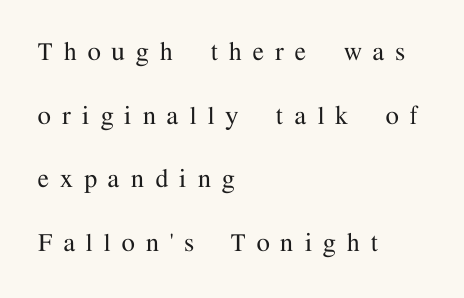
The image shows 30 px serif type, upright; set left-aligned, loose line spacing (2.12x), unusually wide letter spacing (+0.38 em), not underlined; medium stroke contrast and a medium x-height.
